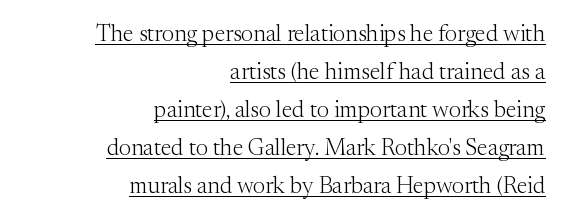
Q: Is the text bold? A: No.
Q: Is the text italic (slanted)? A: No, it is upright.
Q: Is the text underlined? A: Yes.
Q: How is the paragraph aligned? A: Right-aligned.
Q: Is the spacing between letters normal or unusually wide? A: Normal.
Q: Is the spacing between lines tight, normal or loose? A: Normal.
